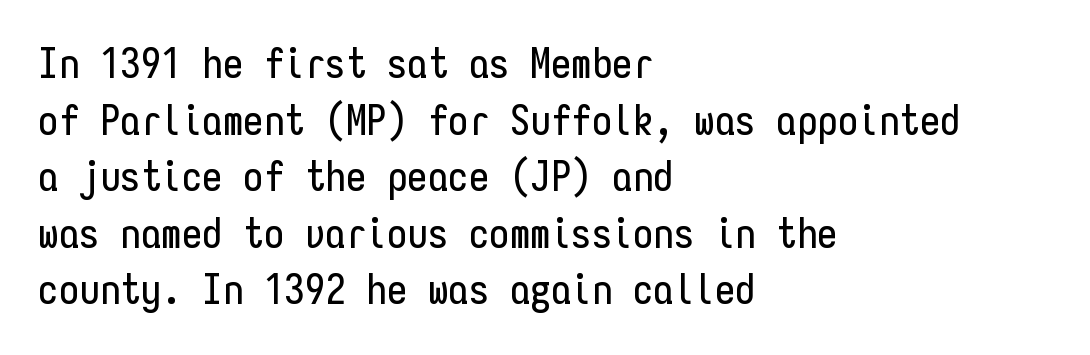
Q: Is the text italic (slanted)? A: No, it is upright.
Q: Is the typeface a serif or a sans-serif typeface? A: Sans-serif.
Q: Is the text underlined? A: No.
Q: How is the paragraph aligned? A: Left-aligned.
Q: Is the spacing between letters normal or unusually wide? A: Normal.
Q: Is the spacing between lines tight, normal or loose? A: Normal.
Q: Width (condensed, normal, or wide)? A: Condensed.
Q: Stroke contrast? A: Low.
Q: x-height? A: Medium.
Q: Monospaced? A: Yes.
